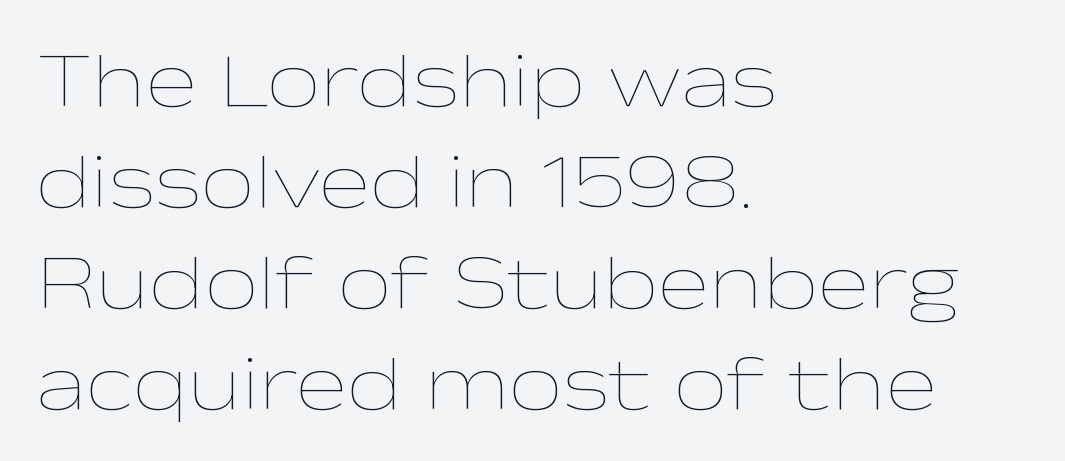
Alignment: flush left. These lines are rendered in a variable-pitch font. A clean baseline with only descenders dipping below it. Successive baselines arrive at the customary interval. The lettering stays uniformly vertical, giving the passage a roman look.
